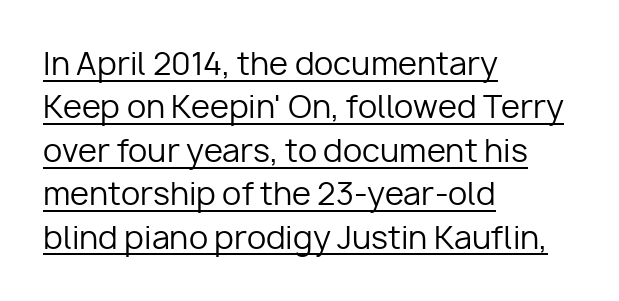
A classic flush-left, rag-right setting is used for this passage. No letter is thick-stroked: the sample isn't bold. This is underlined copy, the kind a proofreader might mark for attention. Horizontal bands of white between lines are of average thickness.
